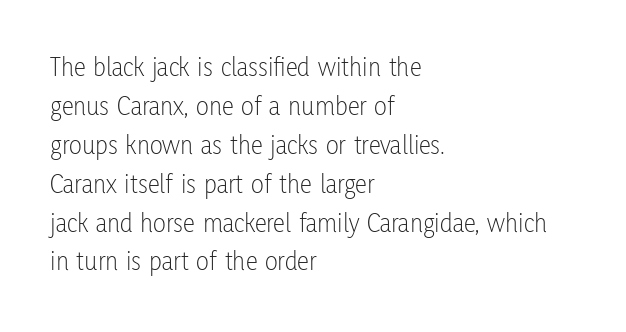
Q: Is the text bold? A: No.
Q: Is the text italic (slanted)? A: No, it is upright.
Q: Is the text underlined? A: No.
Q: How is the paragraph aligned? A: Left-aligned.
Q: Is the spacing between letters normal or unusually wide? A: Normal.
Q: Is the spacing between lines tight, normal or loose? A: Normal.
